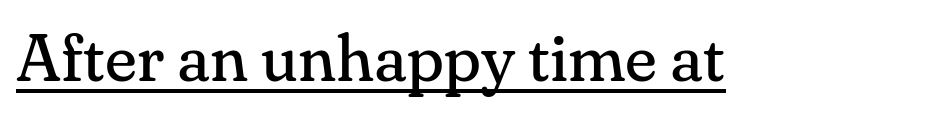
Q: Is the text bold? A: No.
Q: Is the text italic (slanted)? A: No, it is upright.
Q: Is the typeface a serif or a sans-serif typeface? A: Serif.
Q: Is the text underlined? A: Yes.
Q: Is the spacing between letters normal or unusually wide? A: Normal.
Q: Width (condensed, normal, or wide)? A: Normal.
Q: Stroke contrast? A: Medium.
Q: x-height? A: Small.
Q: Monospaced? A: No.
